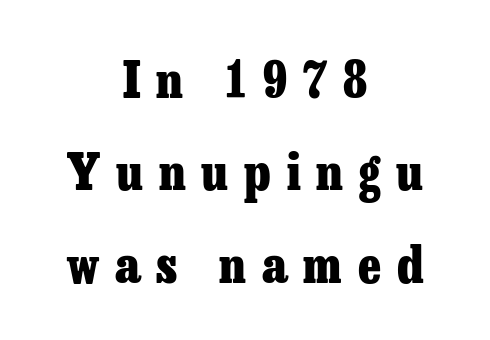
{"serif": "yes", "italic": "no", "bold": "yes", "weight": "heavy", "width": "normal", "stroke_contrast": "low", "x_height": "medium", "monospaced": "no", "underline": "no", "align": "center", "line_spacing_ratio": 1.85, "letter_spacing": "wide", "letter_spacing_em": 0.32, "glyph_px": 50}
